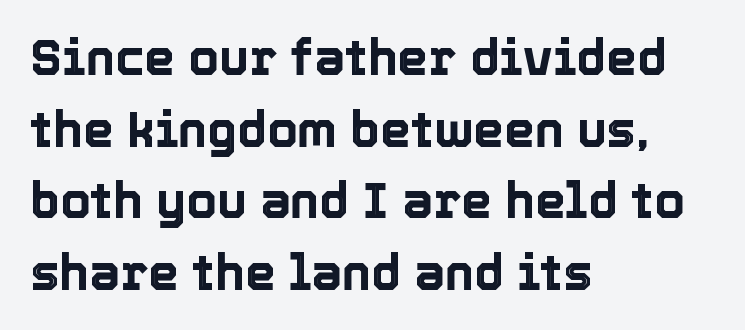
{"italic": "no", "width": "normal", "x_height": "medium", "monospaced": "no", "underline": "no", "align": "left", "line_spacing": "normal", "line_spacing_ratio": 1.46, "letter_spacing": "normal", "letter_spacing_em": 0.0, "glyph_px": 49}
